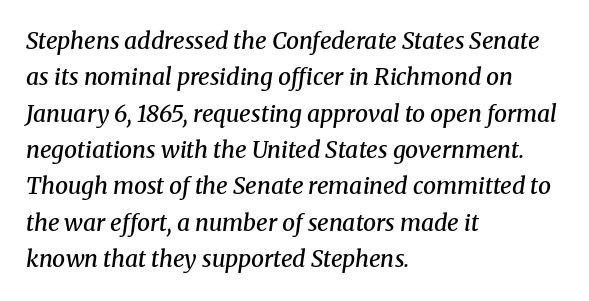
The image shows 23 px text type, italic (leaning right); set left-aligned, normal line spacing (1.58x), normal letter spacing, not underlined.
